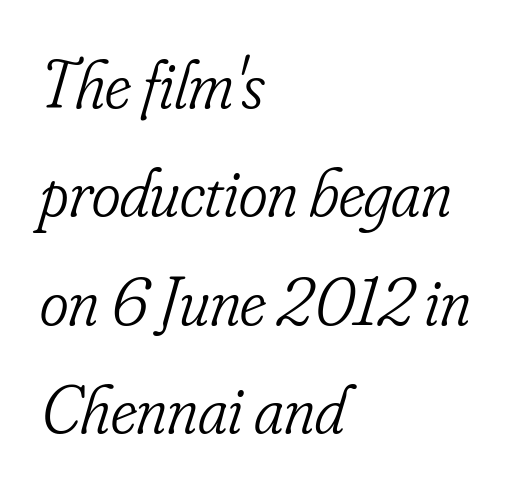
{"serif": "yes", "italic": "yes", "lean": "right", "slant_degrees": 16, "bold": "no", "weight": "light", "width": "condensed", "stroke_contrast": "low", "x_height": "small", "monospaced": "no", "underline": "no", "align": "left", "line_spacing": "normal", "line_spacing_ratio": 1.57, "letter_spacing": "normal", "letter_spacing_em": 0.0, "glyph_px": 69}
